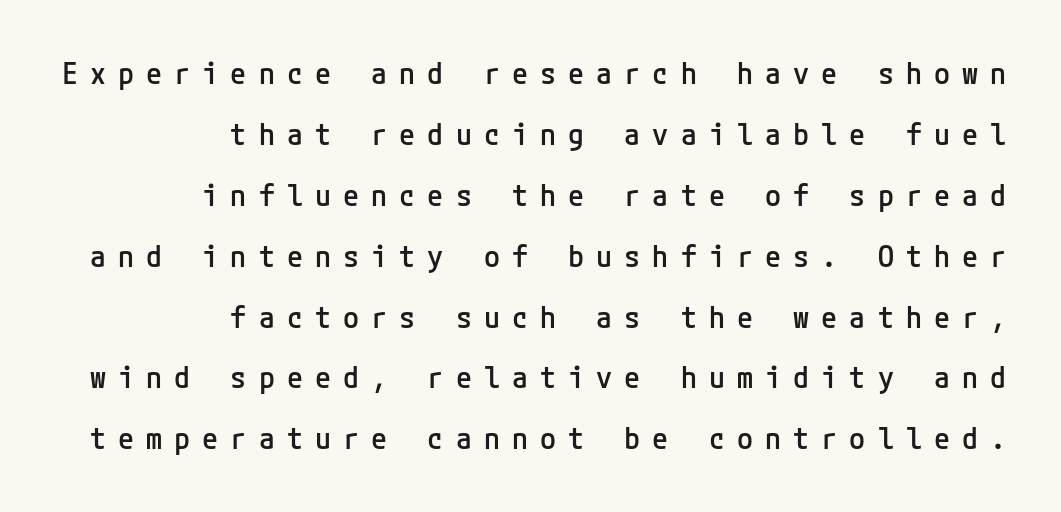
{"serif": "no", "italic": "no", "bold": "semi", "weight": "semibold", "width": "normal", "stroke_contrast": "low", "x_height": "medium", "underline": "no", "align": "right", "line_spacing": "loose", "line_spacing_ratio": 2.1, "letter_spacing": "wide", "letter_spacing_em": 0.42, "glyph_px": 29}
